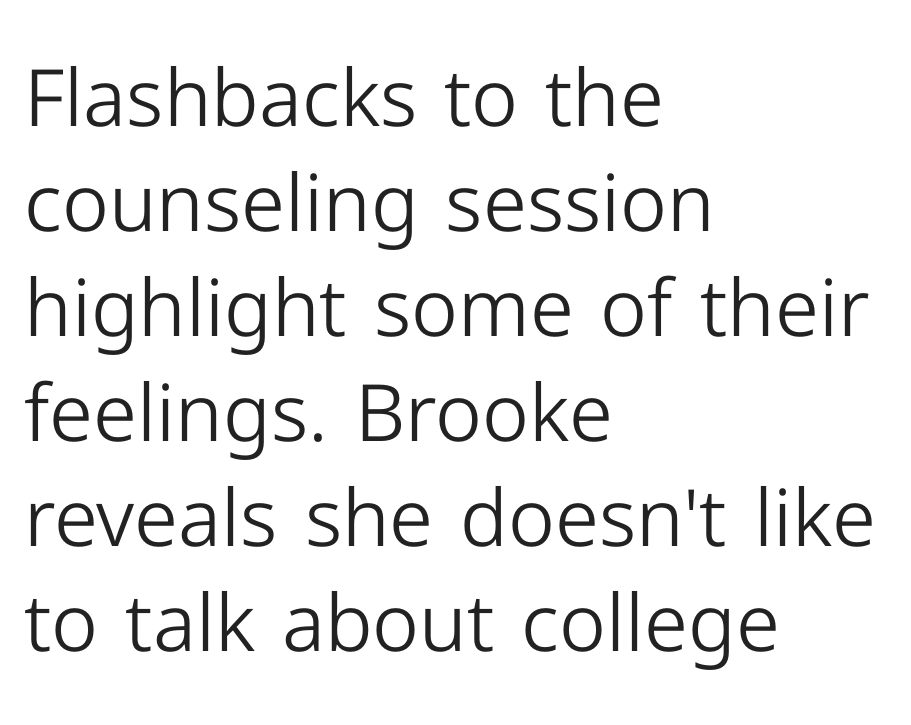
The image shows 79 px light sans-serif type, upright; set left-aligned, normal line spacing (1.33x), normal letter spacing, not underlined; low stroke contrast and a medium x-height.
